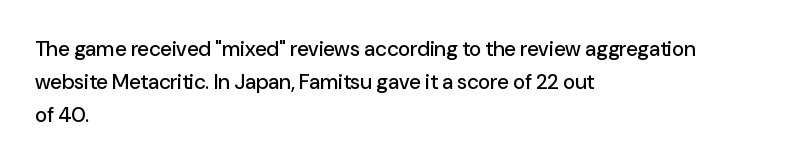
{"italic": "no", "underline": "no", "align": "left", "line_spacing": "normal", "line_spacing_ratio": 1.58, "letter_spacing": "normal", "letter_spacing_em": 0.0, "glyph_px": 21}
